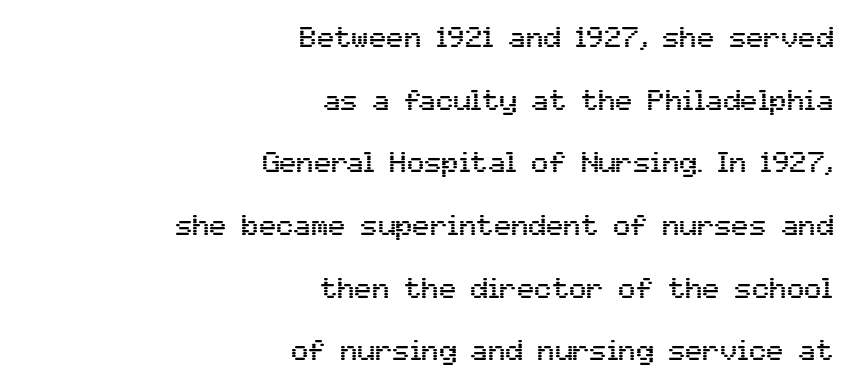
{"serif": "no", "italic": "no", "width": "normal", "stroke_contrast": "medium", "x_height": "medium", "monospaced": "no", "underline": "no", "align": "right", "line_spacing": "loose", "line_spacing_ratio": 2.16, "letter_spacing": "normal", "letter_spacing_em": 0.0, "glyph_px": 29}
